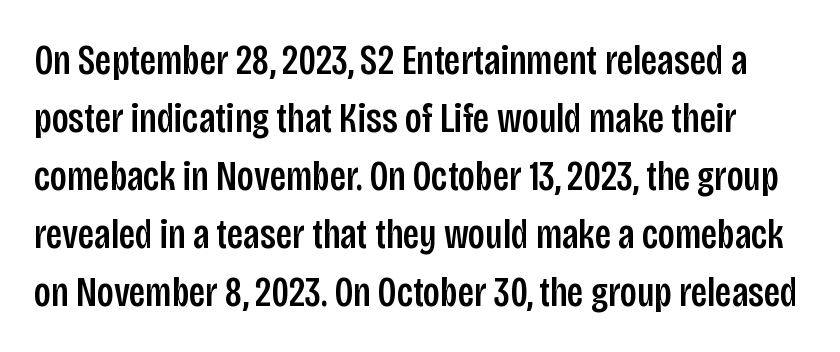
{"serif": "no", "italic": "no", "width": "condensed", "stroke_contrast": "low", "x_height": "large", "monospaced": "no", "underline": "no", "line_spacing": "normal", "line_spacing_ratio": 1.38, "letter_spacing": "normal", "letter_spacing_em": 0.0, "glyph_px": 42}
